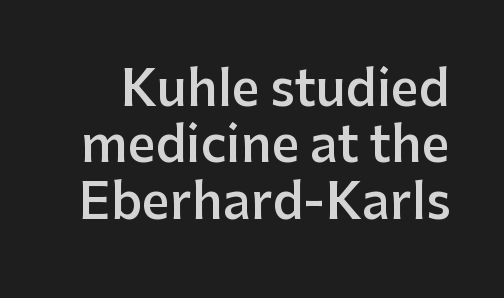
{"serif": "no", "italic": "no", "bold": "semi", "weight": "semibold", "width": "normal", "stroke_contrast": "low", "x_height": "medium", "monospaced": "no", "underline": "no", "line_spacing": "tight", "line_spacing_ratio": 1.15, "letter_spacing": "normal", "letter_spacing_em": 0.0, "glyph_px": 49}
